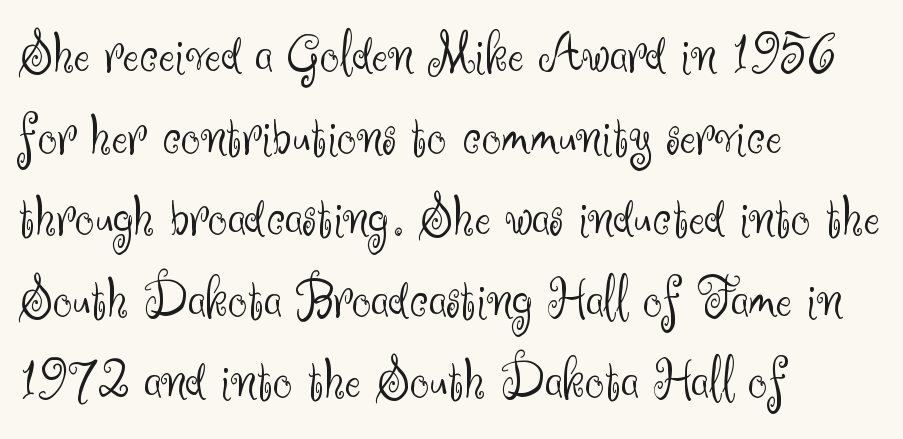
The image shows 60 px light sans-serif type, upright; set left-aligned, normal line spacing (1.36x), normal letter spacing, not underlined; medium stroke contrast and a small x-height.
